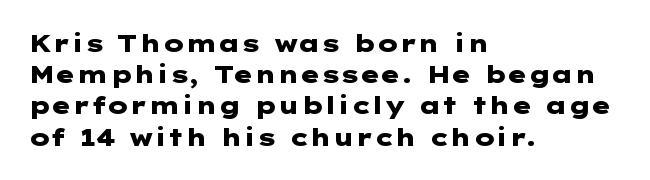
{"italic": "no", "bold": "yes", "underline": "no", "align": "left", "line_spacing": "normal", "line_spacing_ratio": 1.3, "letter_spacing": "normal", "letter_spacing_em": 0.0, "glyph_px": 24}
